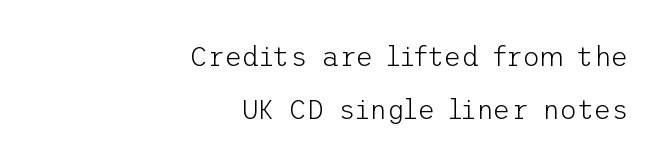
Q: Is the text bold? A: No.
Q: Is the text italic (slanted)? A: No, it is upright.
Q: Is the text underlined? A: No.
Q: How is the paragraph aligned? A: Right-aligned.
Q: Is the spacing between letters normal or unusually wide? A: Normal.
Q: Is the spacing between lines tight, normal or loose? A: Loose.
